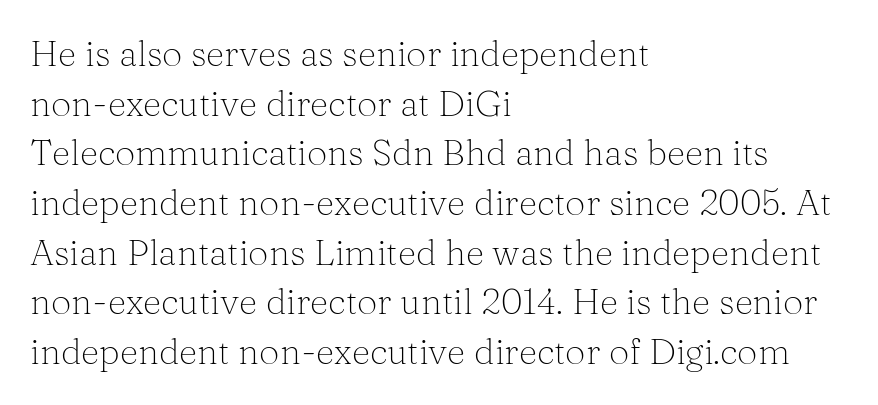
{"serif": "yes", "italic": "no", "bold": "no", "weight": "light", "width": "normal", "stroke_contrast": "medium", "x_height": "medium", "monospaced": "no", "underline": "no", "align": "left", "line_spacing": "normal", "line_spacing_ratio": 1.38, "letter_spacing": "normal", "letter_spacing_em": 0.0, "glyph_px": 36}
